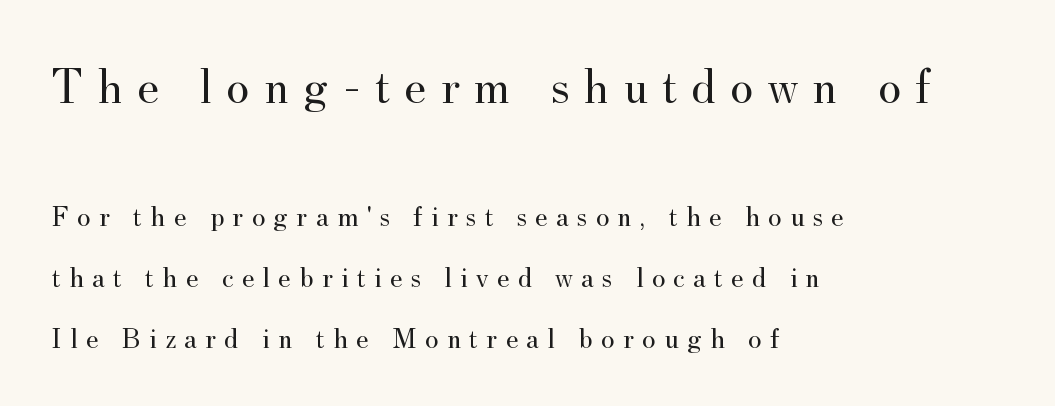
Q: Is the text bold? A: No.
Q: Is the text italic (slanted)? A: No, it is upright.
Q: Is the typeface a serif or a sans-serif typeface? A: Serif.
Q: Is the text underlined? A: No.
Q: How is the paragraph aligned? A: Left-aligned.
Q: Is the spacing between letters normal or unusually wide? A: Unusually wide.
Q: Is the spacing between lines tight, normal or loose? A: Loose.
Q: Which block of text is set in a larger size, the first (top) or the second (bottom)? A: The first (top) one.
Q: Width (condensed, normal, or wide)? A: Normal.
Q: Stroke contrast? A: Medium.
Q: x-height? A: Small.
Q: Monospaced? A: No.
